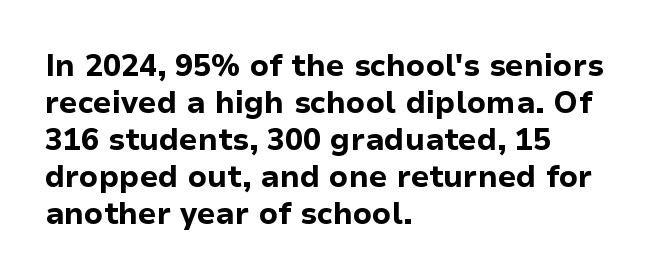
Q: Is the text bold? A: Yes.
Q: Is the text italic (slanted)? A: No, it is upright.
Q: Is the typeface a serif or a sans-serif typeface? A: Sans-serif.
Q: Is the text underlined? A: No.
Q: How is the paragraph aligned? A: Left-aligned.
Q: Is the spacing between letters normal or unusually wide? A: Normal.
Q: Width (condensed, normal, or wide)? A: Normal.
Q: Stroke contrast? A: Low.
Q: x-height? A: Medium.
Q: Monospaced? A: No.
